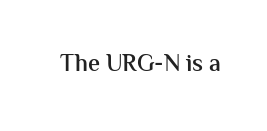
The image shows 24 px text type, upright; set normal letter spacing, not underlined.
